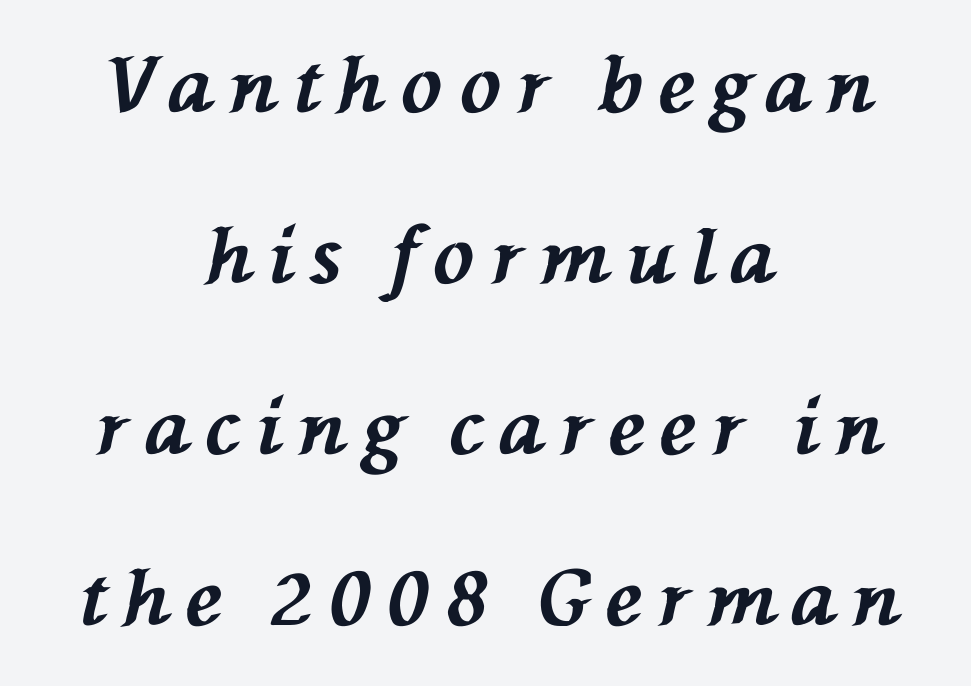
The sample has been set heavy, in full bold. Glance below the letters and you will spot only blank space. The letters advance in unequal steps, a hallmark of proportional type. A great deal of white space separates one row of letters from the next. Slant detected: the letters are inclined.
